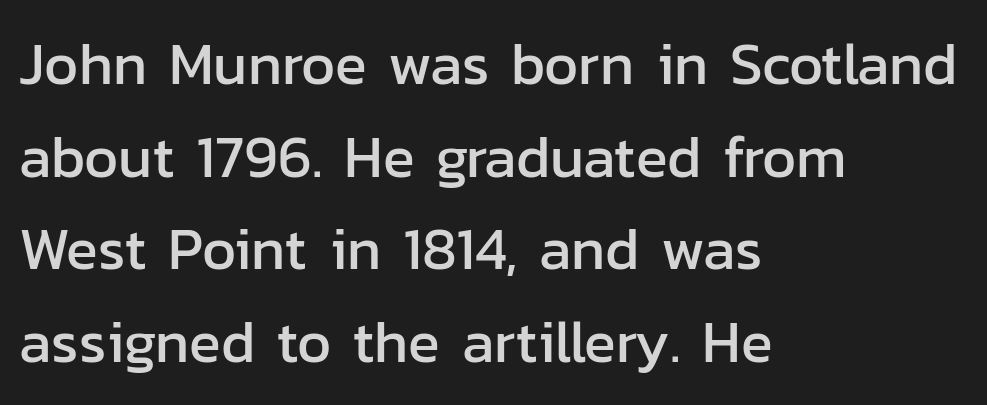
{"serif": "no", "italic": "no", "width": "normal", "stroke_contrast": "low", "x_height": "medium", "monospaced": "no", "underline": "no", "align": "left", "line_spacing": "normal", "line_spacing_ratio": 1.57, "letter_spacing": "normal", "letter_spacing_em": 0.0, "glyph_px": 59}
